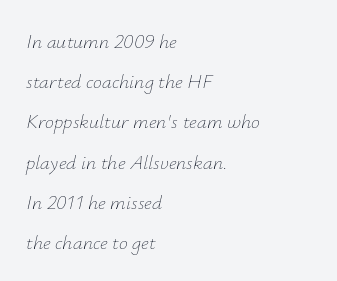
{"italic": "yes", "lean": "right", "slant_degrees": 12, "bold": "no", "underline": "no", "align": "left", "line_spacing": "loose", "line_spacing_ratio": 2.01, "letter_spacing": "normal", "letter_spacing_em": 0.0, "glyph_px": 20}
